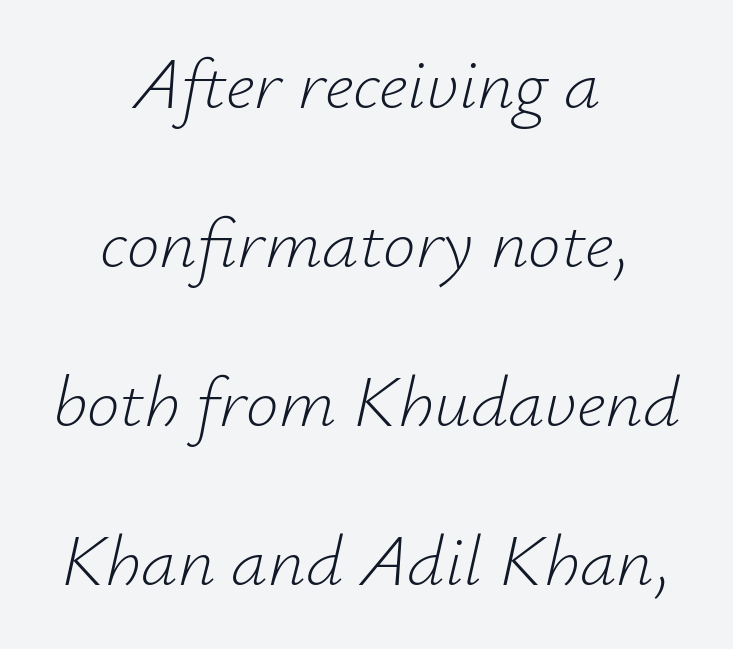
The image shows 73 px light type, italic (leaning right); set centered, loose line spacing (2.18x), normal letter spacing, not underlined; low stroke contrast and a small x-height.
